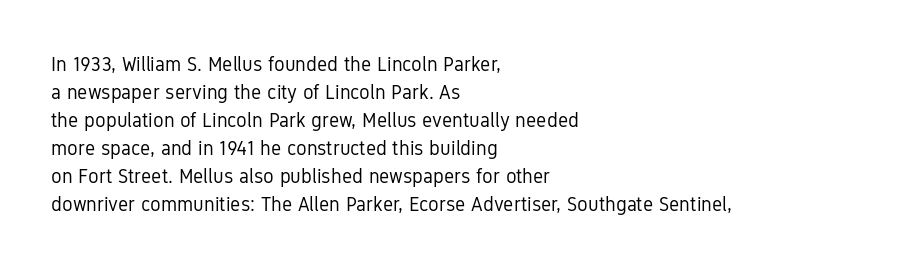
Q: Is the text bold? A: No.
Q: Is the text italic (slanted)? A: No, it is upright.
Q: Is the text underlined? A: No.
Q: How is the paragraph aligned? A: Left-aligned.
Q: Is the spacing between letters normal or unusually wide? A: Normal.
Q: Is the spacing between lines tight, normal or loose? A: Normal.
